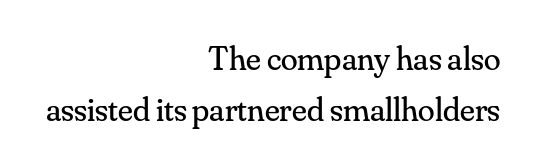
The words here are not underlined. Serifs: yes, visible at the terminals of the letterforms. A roman cut, with each character standing at attention. Typeset ragged left — the right edge is the straight one. Regular leading. Bold? No — there's no thickening of the strokes.
